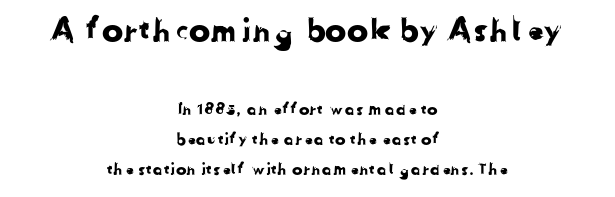
Q: Is the typeface a serif or a sans-serif typeface? A: Sans-serif.
Q: Is the text underlined? A: No.
Q: How is the paragraph aligned? A: Centered.
Q: Is the spacing between letters normal or unusually wide? A: Normal.
Q: Which block of text is set in a larger size, the first (top) or the second (bottom)? A: The first (top) one.
Q: Width (condensed, normal, or wide)? A: Normal.
Q: Stroke contrast? A: Low.
Q: x-height? A: Medium.
Q: Monospaced? A: No.
